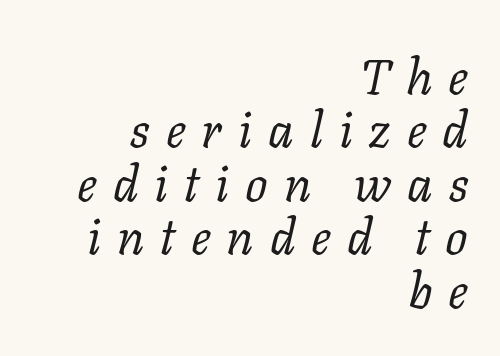
Q: Is the text bold? A: No.
Q: Is the text italic (slanted)? A: Yes, it leans right by about 11 degrees.
Q: Is the typeface a serif or a sans-serif typeface? A: Serif.
Q: Is the text underlined? A: No.
Q: How is the paragraph aligned? A: Right-aligned.
Q: Is the spacing between letters normal or unusually wide? A: Unusually wide.
Q: Is the spacing between lines tight, normal or loose? A: Tight.
Q: Width (condensed, normal, or wide)? A: Normal.
Q: Stroke contrast? A: Low.
Q: x-height? A: Medium.
Q: Monospaced? A: No.
